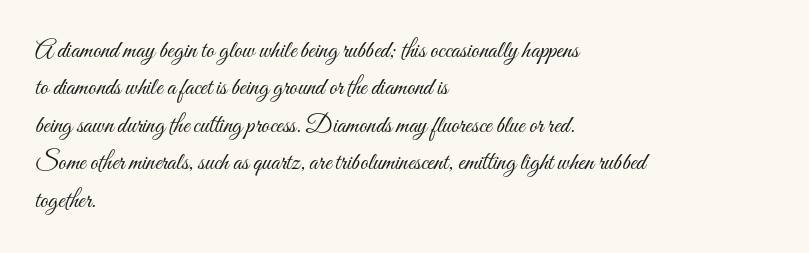
In CSS terms this would be text-align: left. Descenders are the only things crossing below the line. One glance says typical: line gaps are just what's usual.
